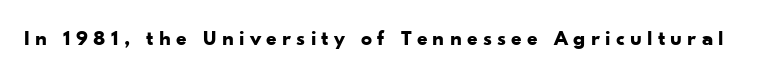
The passage shown has open, widely tracked lettering throughout. A clean baseline with only descenders dipping below it. The sample has been set heavy, in full bold. Posture: straight, roman, zero tilt.
